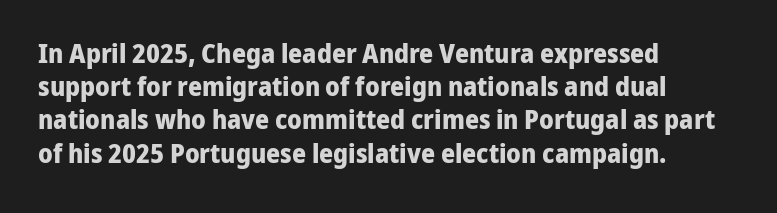
There is no visible air inserted between adjacent glyphs. In terms of weight, the rendering is a true, heavy bold. Visually the block forms a straight wall on the left and a jagged coastline on the right. Lines of text with bare space underneath. If you drew a line through each stem, it would be perfectly vertical.
